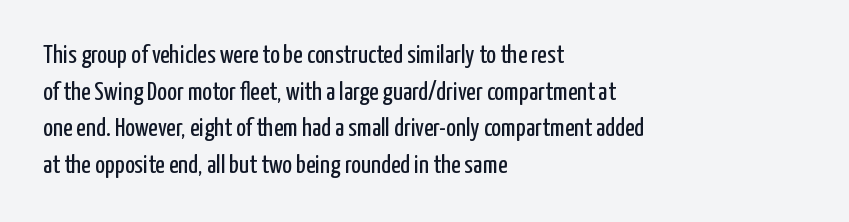
Q: Is the text bold? A: No.
Q: Is the text italic (slanted)? A: No, it is upright.
Q: Is the text underlined? A: No.
Q: How is the paragraph aligned? A: Left-aligned.
Q: Is the spacing between letters normal or unusually wide? A: Normal.
Q: Is the spacing between lines tight, normal or loose? A: Normal.
